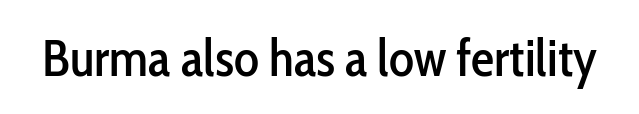
Q: Is the text italic (slanted)? A: No, it is upright.
Q: Is the typeface a serif or a sans-serif typeface? A: Sans-serif.
Q: Is the text underlined? A: No.
Q: Is the spacing between letters normal or unusually wide? A: Normal.
Q: Width (condensed, normal, or wide)? A: Condensed.
Q: Stroke contrast? A: Low.
Q: x-height? A: Medium.
Q: Monospaced? A: No.
